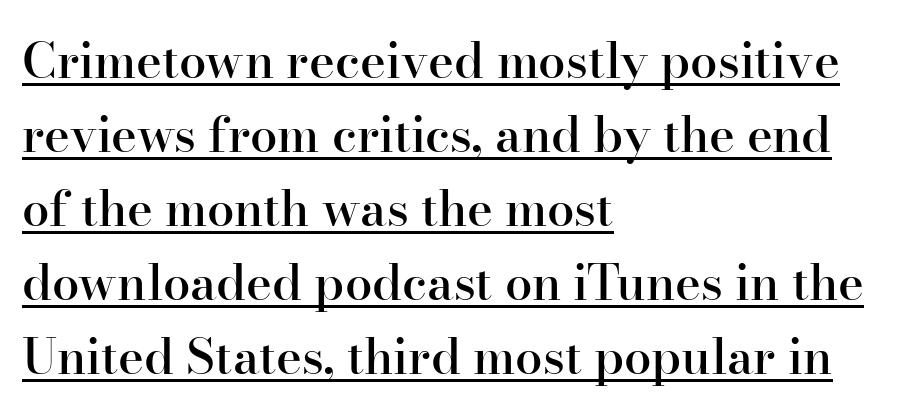
Q: Is the text bold? A: Semi-bold.
Q: Is the text italic (slanted)? A: No, it is upright.
Q: Is the typeface a serif or a sans-serif typeface? A: Serif.
Q: Is the text underlined? A: Yes.
Q: How is the paragraph aligned? A: Left-aligned.
Q: Is the spacing between letters normal or unusually wide? A: Normal.
Q: Is the spacing between lines tight, normal or loose? A: Normal.
Q: Width (condensed, normal, or wide)? A: Normal.
Q: Stroke contrast? A: High.
Q: x-height? A: Small.
Q: Monospaced? A: No.
